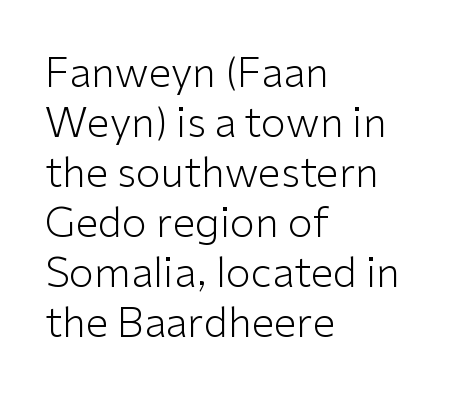
The image shows 41 px light sans-serif type, upright; set left-aligned, line spacing 1.22x, normal letter spacing, not underlined; low stroke contrast and a medium x-height.
